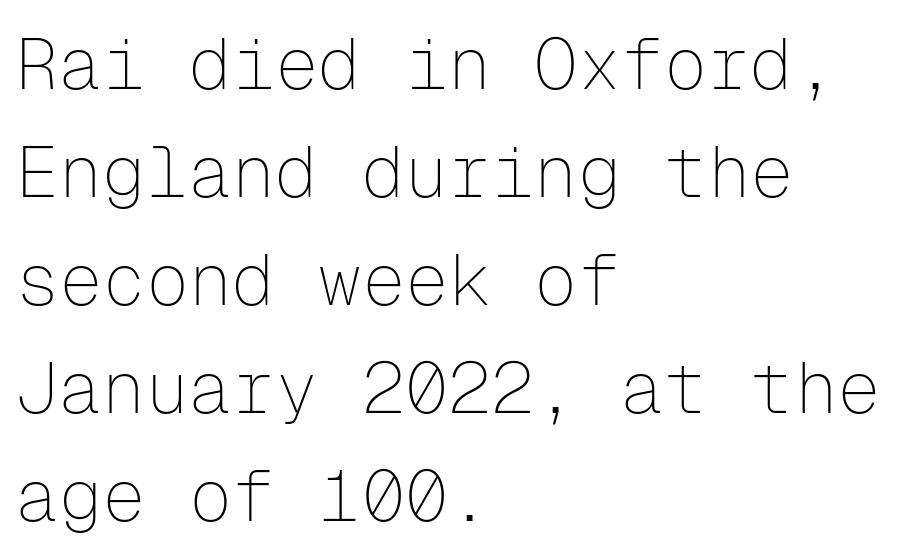
Honestly, the row spacing looks completely unremarkable. Nope, not italic — everything's standing straight. The specimen omits any rule beneath the text block's lines. Font category for this specimen: sans-serif. Every character here occupies the same horizontal width, giving the sample a typewriter-like rhythm. Summary of weight: not heavy and not bold.
